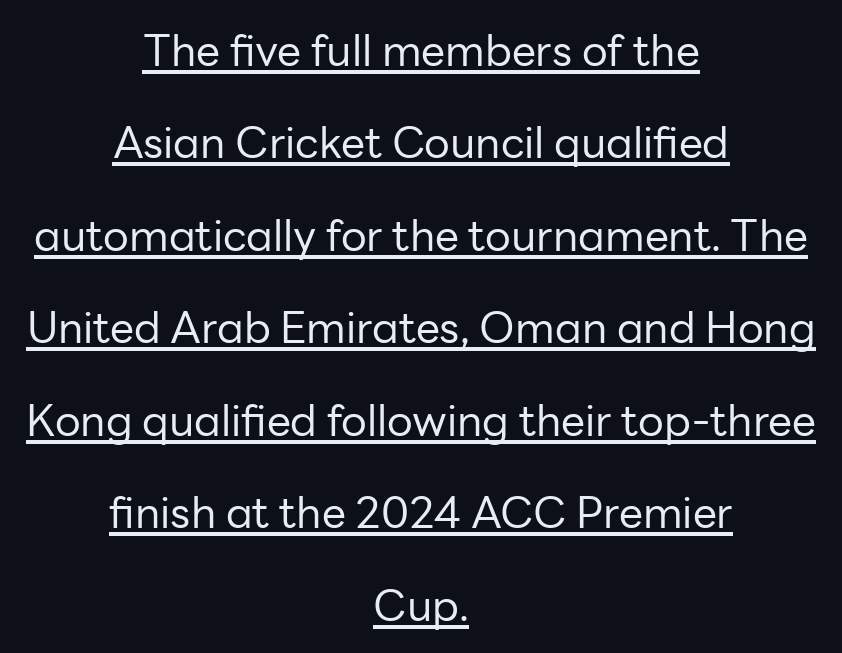
The image shows 43 px regular-weight sans-serif type, upright; set centered, loose line spacing (2.15x), normal letter spacing, underlined; low stroke contrast and a medium x-height.
